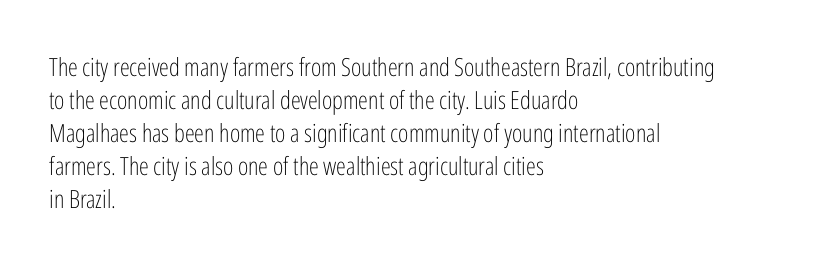
Q: Is the text bold? A: No.
Q: Is the text italic (slanted)? A: No, it is upright.
Q: Is the text underlined? A: No.
Q: How is the paragraph aligned? A: Left-aligned.
Q: Is the spacing between letters normal or unusually wide? A: Normal.
Q: Is the spacing between lines tight, normal or loose? A: Normal.
